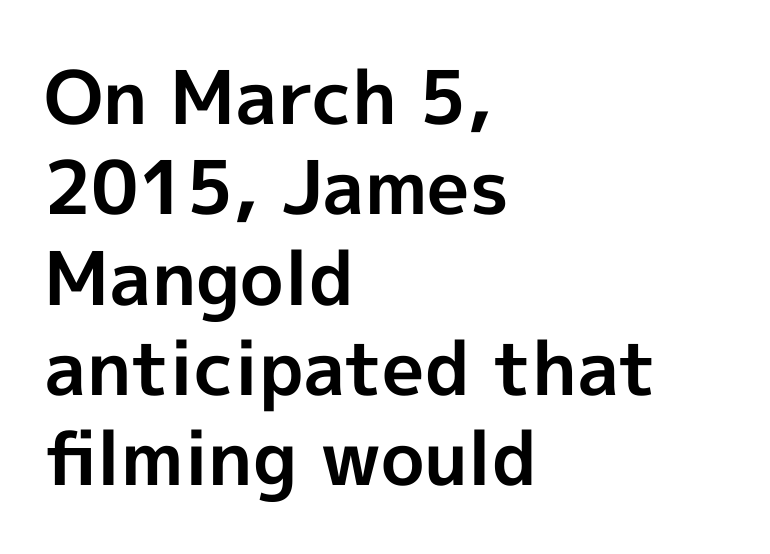
{"serif": "no", "italic": "no", "bold": "yes", "weight": "bold", "width": "normal", "x_height": "medium", "monospaced": "no", "underline": "no", "align": "left", "line_spacing_ratio": 1.22, "letter_spacing": "normal", "letter_spacing_em": 0.0, "glyph_px": 74}
